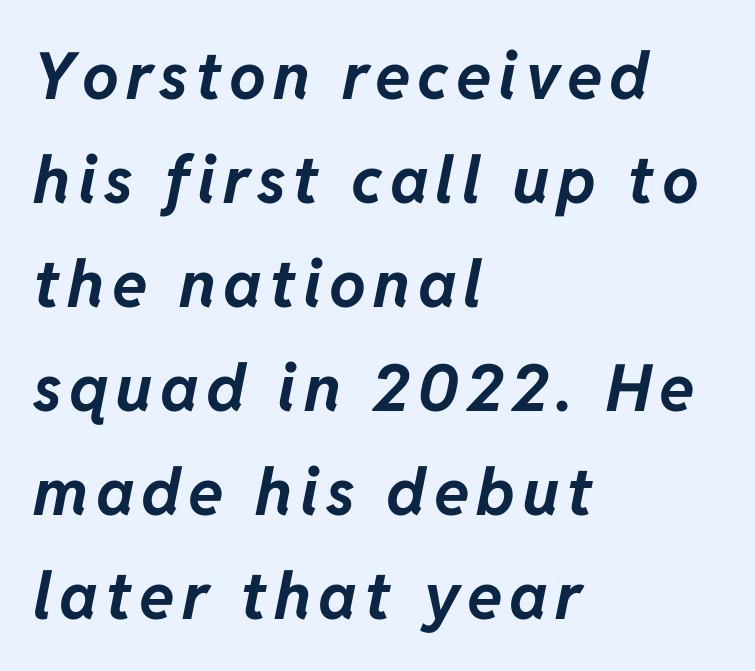
Q: Is the text bold? A: Yes.
Q: Is the text italic (slanted)? A: Yes, it leans right by about 11 degrees.
Q: Is the text underlined? A: No.
Q: How is the paragraph aligned? A: Left-aligned.
Q: Is the spacing between lines tight, normal or loose? A: Normal.
Q: Width (condensed, normal, or wide)? A: Normal.
Q: Stroke contrast? A: Low.
Q: x-height? A: Medium.
Q: Monospaced? A: No.
